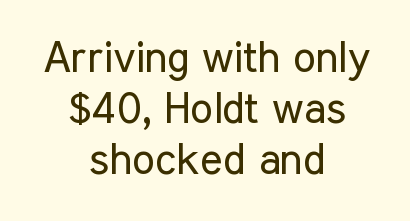
A typesetter would label this face a sans. It's the straight-up-and-down kind of type. This sample has the flowing, uneven cadence of proportional lettering. Bare-footed words on every line.
